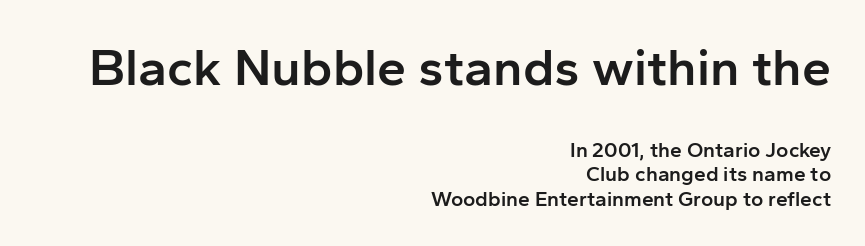
Q: Is the text bold? A: Semi-bold.
Q: Is the text italic (slanted)? A: No, it is upright.
Q: Is the typeface a serif or a sans-serif typeface? A: Sans-serif.
Q: Is the text underlined? A: No.
Q: How is the paragraph aligned? A: Right-aligned.
Q: Is the spacing between letters normal or unusually wide? A: Normal.
Q: Which block of text is set in a larger size, the first (top) or the second (bottom)? A: The first (top) one.
Q: Width (condensed, normal, or wide)? A: Normal.
Q: Stroke contrast? A: Low.
Q: x-height? A: Medium.
Q: Monospaced? A: No.
